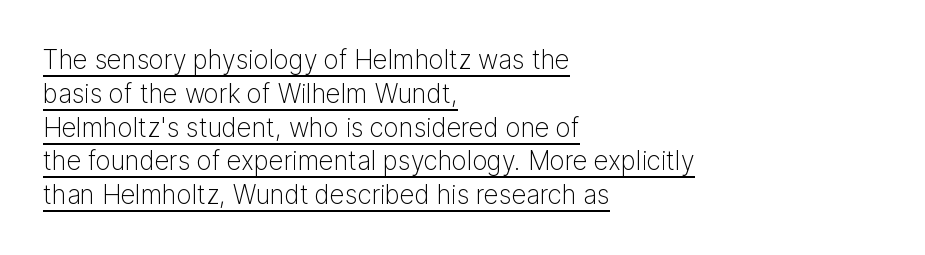
Upright lettering throughout. You can see a thin bar hugging the bottom of the glyphs. The rows are spaced the way most documents space them. This reads as an unemphasized weight, regular at the heaviest.
